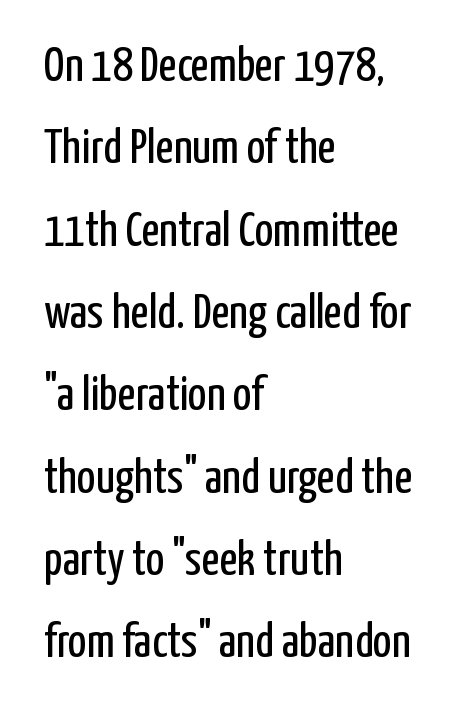
The image shows 49 px regular-weight, condensed sans-serif type, upright; set left-aligned, normal line spacing (1.68x), normal letter spacing, not underlined; low stroke contrast and a medium x-height.
